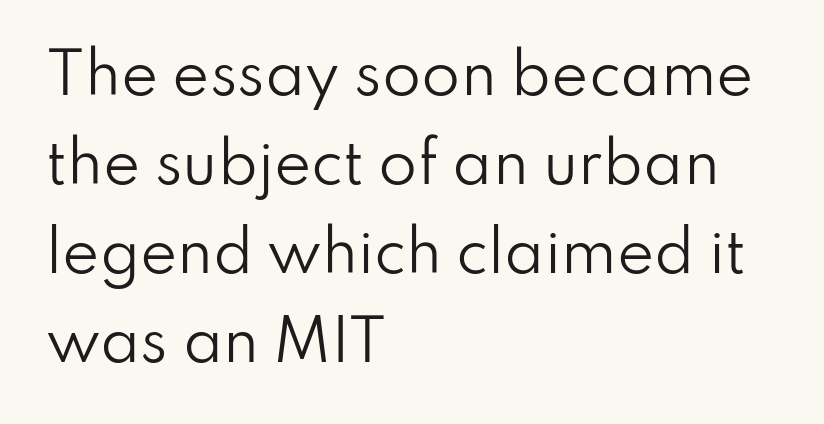
The image shows 56 px regular-weight sans-serif type, upright; set left-aligned, normal line spacing (1.59x), normal letter spacing, not underlined; low stroke contrast and a small x-height.
